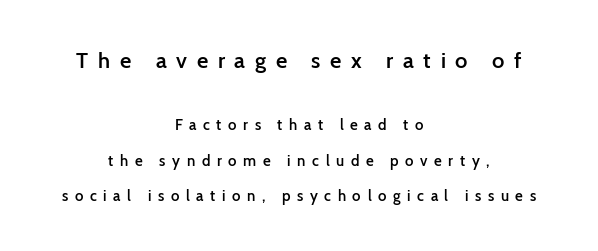
Each row of text sits above clean, open space. The passage shown begins with its larger block and ends with its smaller one. A fair bit of extra ink — the face is semibold, not bold. You could only call the tracking loose — the letters float apart. Both edges are ragged and mirror each other, which tells us the setting is centered.
